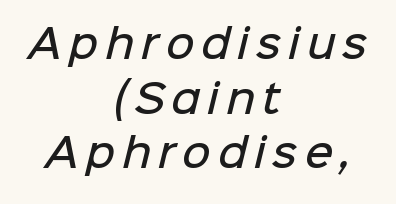
Q: Is the text bold? A: Semi-bold.
Q: Is the typeface a serif or a sans-serif typeface? A: Sans-serif.
Q: Is the text underlined? A: No.
Q: How is the paragraph aligned? A: Centered.
Q: Is the spacing between lines tight, normal or loose? A: Normal.
Q: Width (condensed, normal, or wide)? A: Normal.
Q: Stroke contrast? A: Low.
Q: x-height? A: Medium.
Q: Monospaced? A: No.
